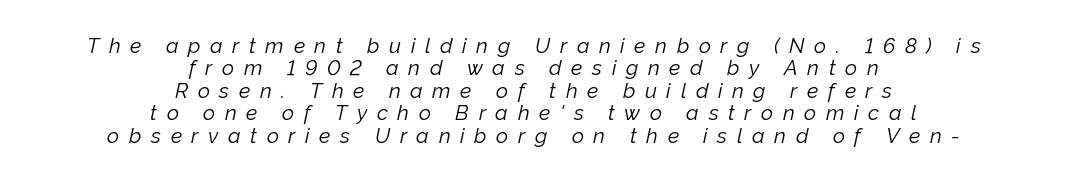
Q: Is the text bold? A: No.
Q: Is the text italic (slanted)? A: Yes, it leans right by about 12 degrees.
Q: Is the text underlined? A: No.
Q: How is the paragraph aligned? A: Centered.
Q: Is the spacing between letters normal or unusually wide? A: Unusually wide.
Q: Is the spacing between lines tight, normal or loose? A: Tight.
